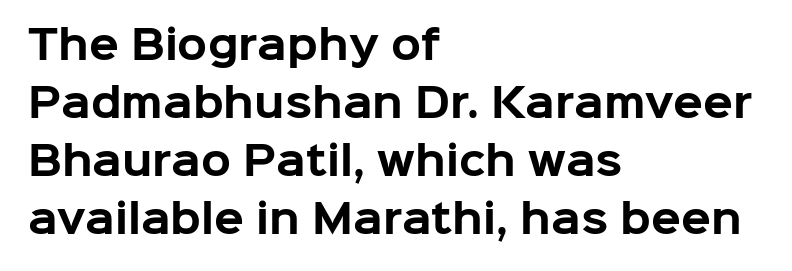
{"serif": "no", "italic": "no", "bold": "yes", "weight": "bold", "width": "normal", "stroke_contrast": "low", "x_height": "medium", "monospaced": "no", "underline": "no", "align": "left", "line_spacing": "normal", "line_spacing_ratio": 1.49, "letter_spacing": "normal", "letter_spacing_em": 0.0, "glyph_px": 39}
